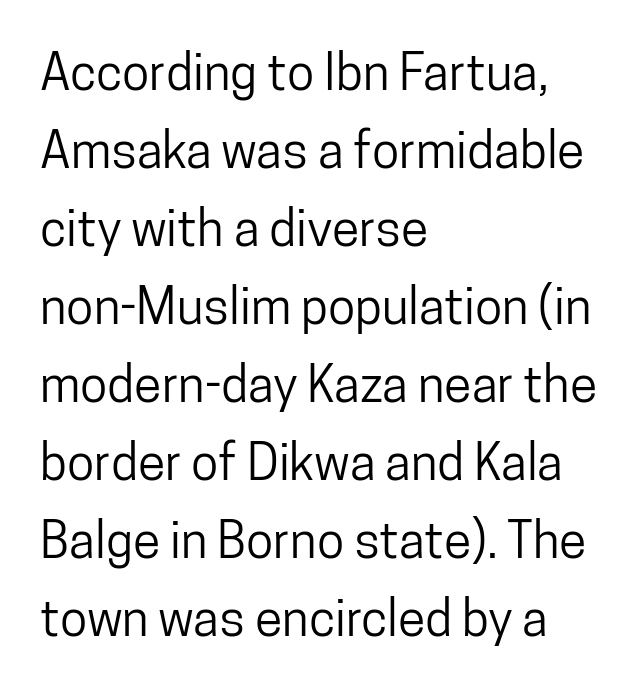
{"serif": "no", "italic": "no", "width": "condensed", "stroke_contrast": "low", "x_height": "medium", "monospaced": "no", "underline": "no", "align": "left", "line_spacing": "normal", "line_spacing_ratio": 1.56, "letter_spacing": "normal", "letter_spacing_em": 0.0, "glyph_px": 50}
